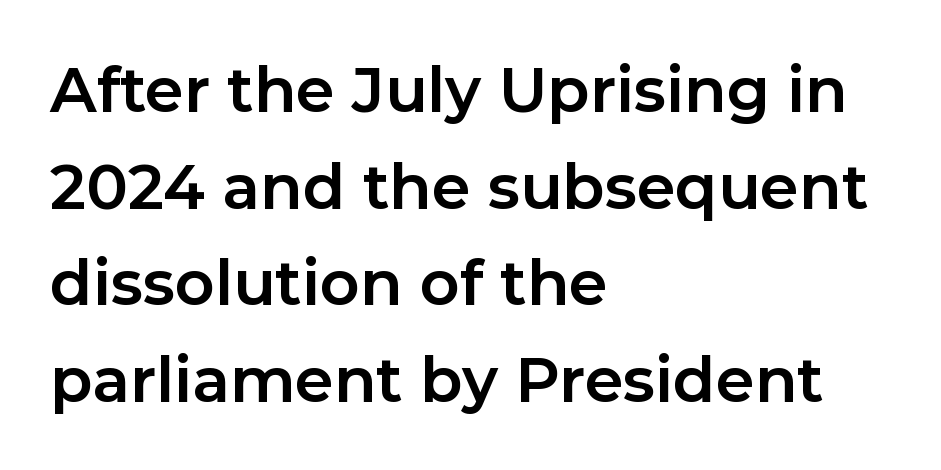
The image shows 62 px bold sans-serif type, upright; set left-aligned, normal line spacing (1.56x), normal letter spacing, not underlined; low stroke contrast and a medium x-height.
